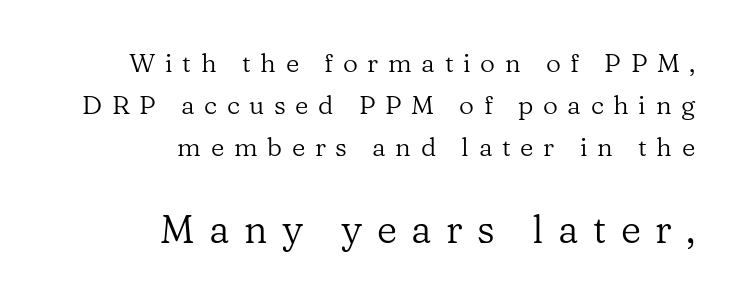
{"serif": "yes", "italic": "no", "bold": "no", "weight": "regular", "width": "normal", "stroke_contrast": "low", "x_height": "medium", "monospaced": "no", "underline": "no", "align": "right", "line_spacing": "normal", "line_spacing_ratio": 1.62, "letter_spacing": "wide", "letter_spacing_em": 0.37, "larger_block": "second", "size_ratio": 1.5, "glyph_px": 39}
